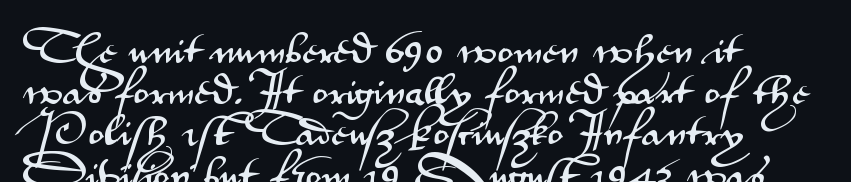
{"serif": "no", "width": "wide", "stroke_contrast": "medium", "x_height": "small", "monospaced": "no", "underline": "no", "align": "left", "line_spacing": "normal", "line_spacing_ratio": 1.25, "letter_spacing": "normal", "letter_spacing_em": 0.0, "glyph_px": 33}
